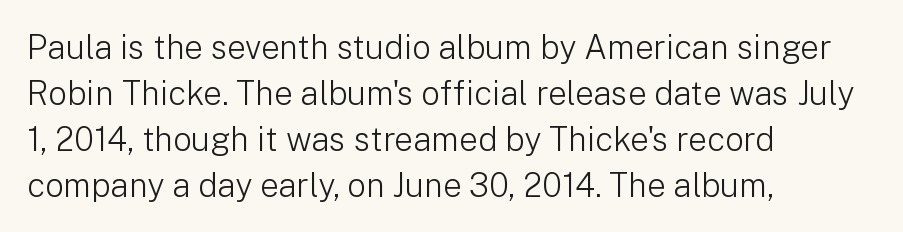
Here the glyphs are tracked normally, forming tight word shapes. The strip under each line holds only bare page. In terms of leading, this rendering sits right in the middle. Bold? No — there's no thickening of the strokes. Caption: multi-line text, flush left, ragged right. In terms of letterform style, serifs are entirely absent.
